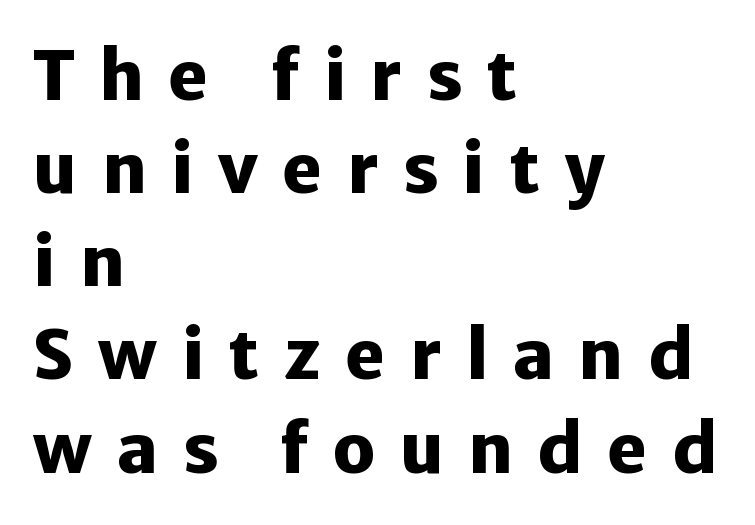
I'd call this a sans setting — the letters go barefoot. The text block is weighted toward the left margin, trailing off unevenly rightward. Heavy, bold letterforms. One glance says typical: line gaps are just what's usual.
